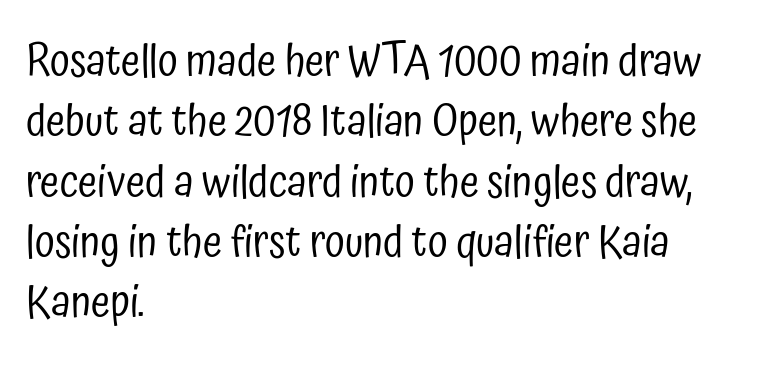
The image shows 44 px regular-weight, condensed sans-serif type, upright; set left-aligned, normal line spacing (1.37x), normal letter spacing, not underlined; low stroke contrast and a medium x-height.
